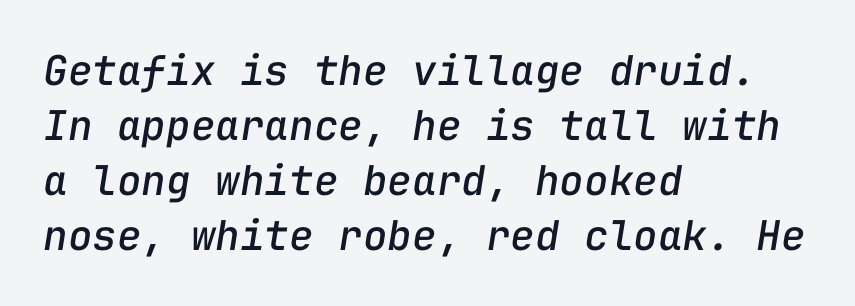
Fixed-width glyphs throughout — classic coding-font behaviour. Designer's note — italics engaged. Bare-footed words on every line. The rendering anchors every line to the left-hand side. These lines keep a tight, regular rhythm from letter to letter. Leading matches the norm, producing a regular column.
